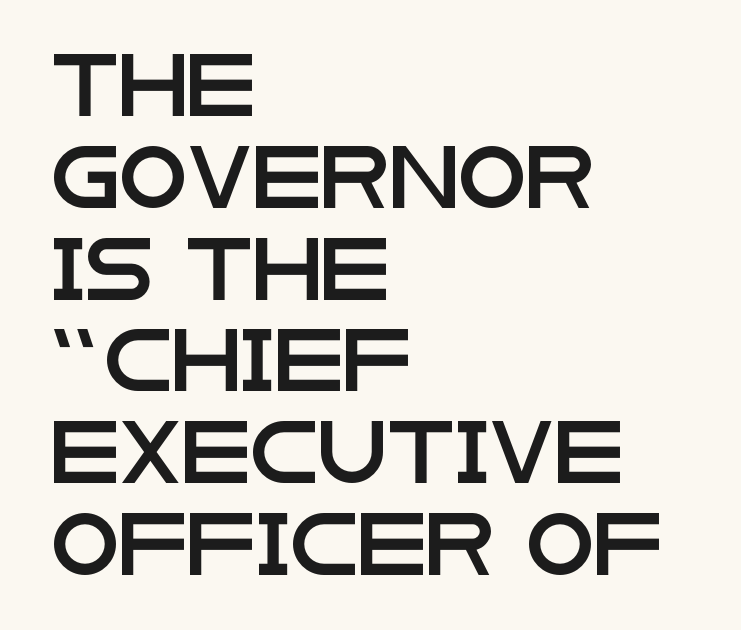
The gap between lines stays unmarked. Observe the absence of serifs on each vertical stroke in this sample. The specimen reads as upright at a glance. Does extra space separate the letters? No, they use regular spacing. The passage is arranged the way most books set body copy — flush left. This sample has the flowing, uneven cadence of proportional lettering.
